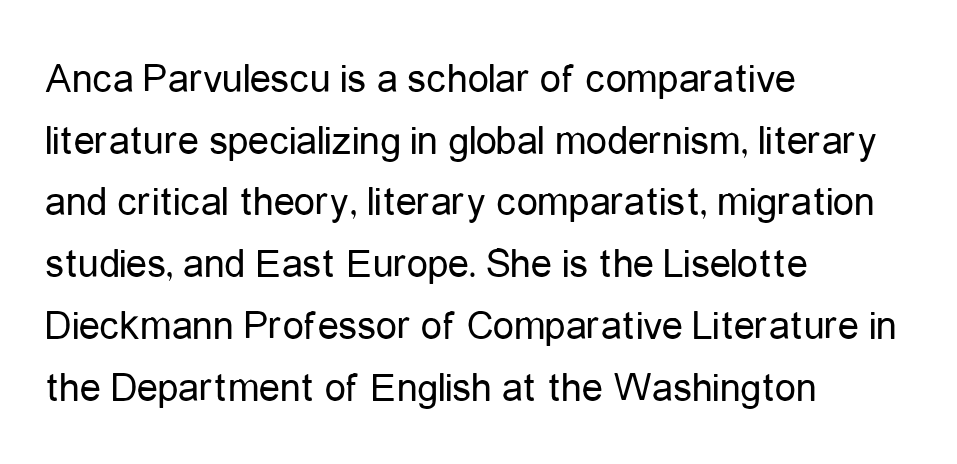
{"serif": "no", "italic": "no", "bold": "no", "weight": "regular", "width": "condensed", "stroke_contrast": "low", "x_height": "medium", "monospaced": "no", "underline": "no", "align": "left", "line_spacing": "normal", "line_spacing_ratio": 1.47, "letter_spacing": "normal", "letter_spacing_em": 0.0, "glyph_px": 42}
